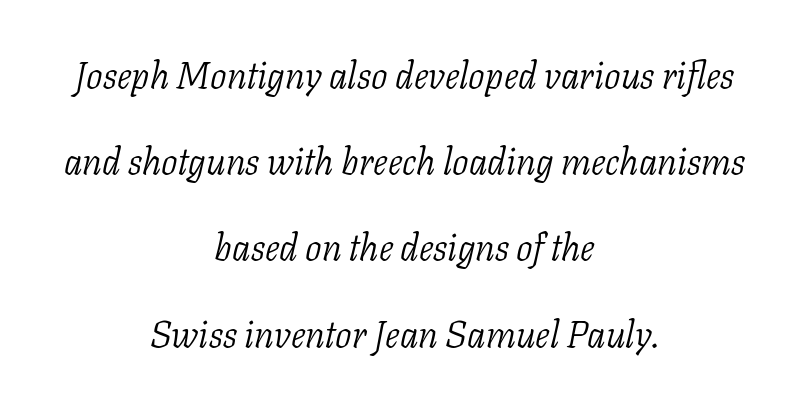
The image shows 37 px light serif type, italic (leaning right); set centered, loose line spacing (2.33x), normal letter spacing, not underlined; low stroke contrast and a medium x-height.
